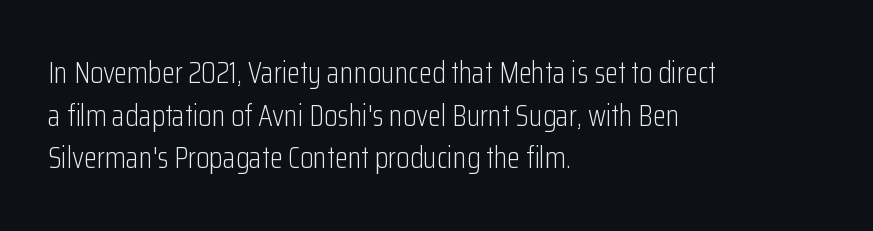
The image shows 30 px light, condensed sans-serif type, upright; set left-aligned, normal line spacing (1.42x), normal letter spacing, not underlined; low stroke contrast and a medium x-height.
